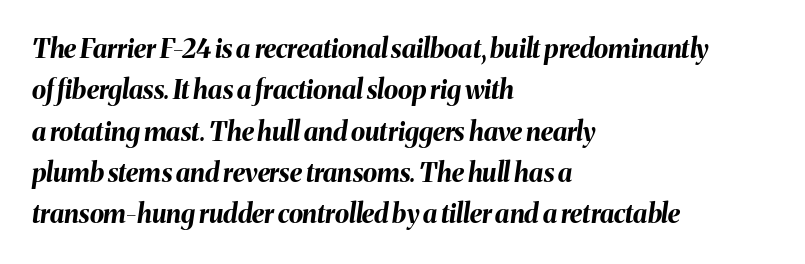
Glance below the letters and you will spot only blank space. Every row of glyphs begins at an identical x-position on the left. Baseline-to-baseline distance is the conventional proportion of letter height. Strong, thick strokes mark this as bold type. Default kerning and tracking; the words read as compact shapes.
